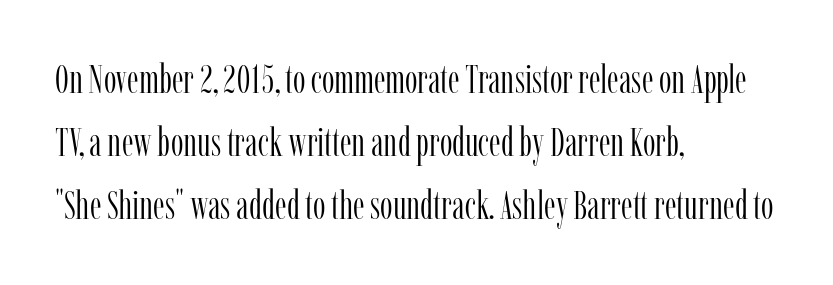
{"serif": "yes", "italic": "no", "bold": "no", "weight": "light", "width": "condensed", "stroke_contrast": "low", "x_height": "medium", "monospaced": "no", "underline": "no", "align": "left", "line_spacing": "normal", "line_spacing_ratio": 1.58, "letter_spacing": "normal", "letter_spacing_em": 0.0, "glyph_px": 40}
